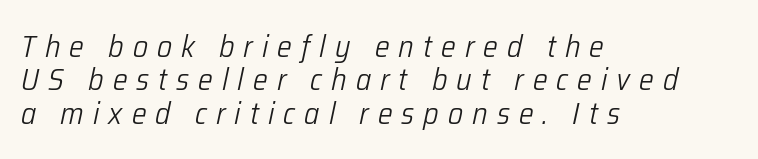
{"italic": "yes", "lean": "right", "slant_degrees": 12, "bold": "no", "weight": "light", "width": "condensed", "stroke_contrast": "low", "x_height": "medium", "monospaced": "no", "underline": "no", "align": "left", "line_spacing": "tight", "line_spacing_ratio": 1.08, "letter_spacing": "wide", "letter_spacing_em": 0.29, "glyph_px": 31}
